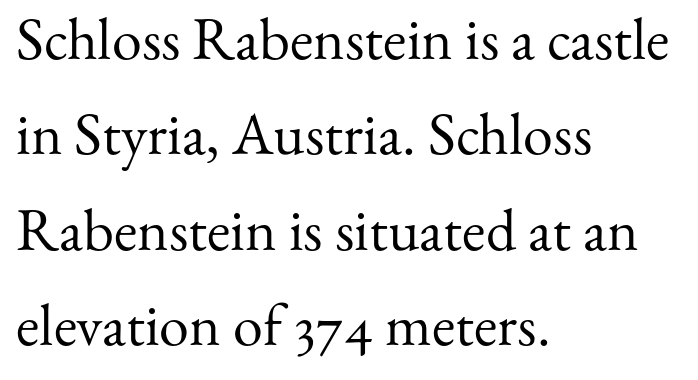
The image shows 60 px regular-weight serif type, upright; set left-aligned, normal line spacing (1.59x), normal letter spacing, not underlined; medium stroke contrast and a small x-height.
